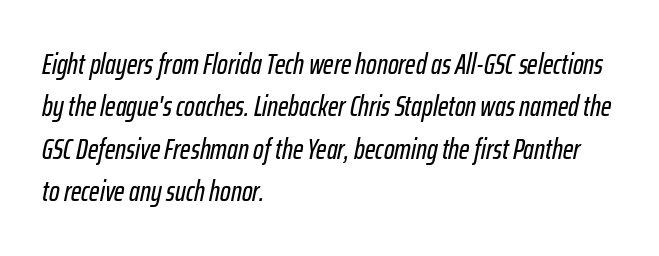
{"italic": "yes", "lean": "right", "slant_degrees": 12, "width": "condensed", "stroke_contrast": "low", "x_height": "medium", "monospaced": "no", "underline": "no", "align": "left", "line_spacing": "normal", "line_spacing_ratio": 1.51, "letter_spacing": "normal", "letter_spacing_em": 0.0, "glyph_px": 28}
